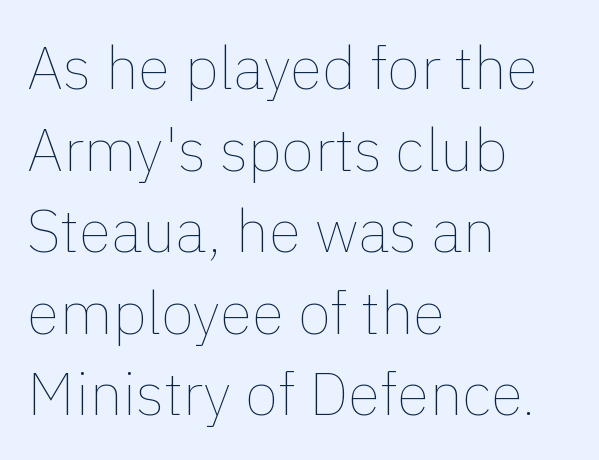
The image shows 60 px thin type, upright; set left-aligned, normal line spacing (1.36x), normal letter spacing, not underlined; a medium x-height.
